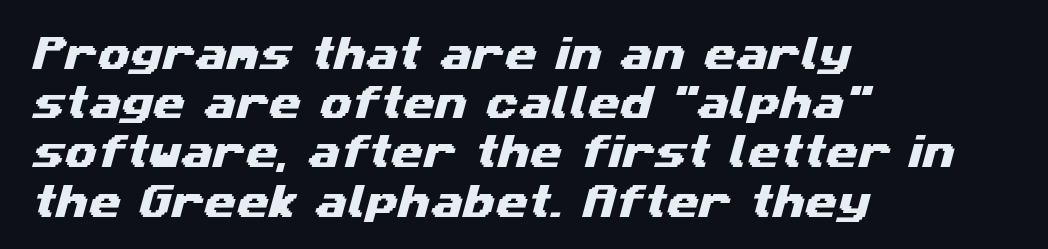
{"serif": "no", "width": "wide", "stroke_contrast": "medium", "x_height": "medium", "monospaced": "no", "underline": "no", "align": "left", "line_spacing": "normal", "line_spacing_ratio": 1.33, "letter_spacing": "normal", "letter_spacing_em": 0.0, "glyph_px": 37}
